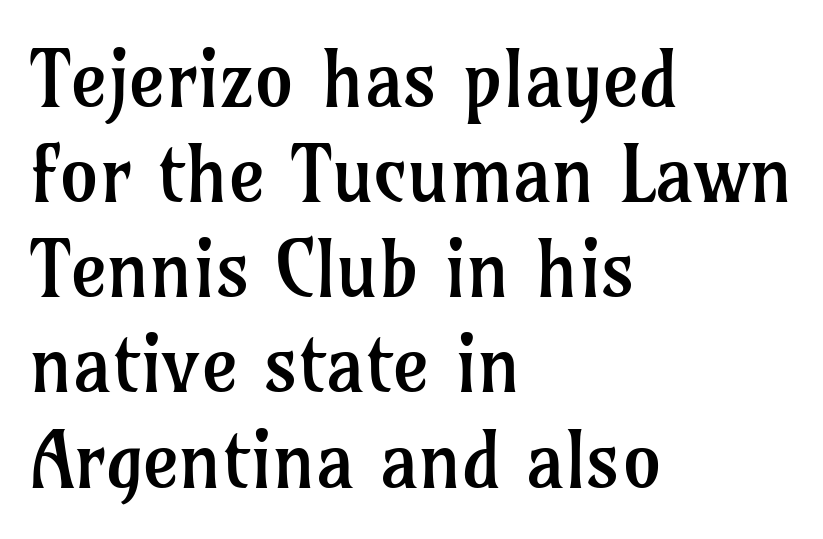
Q: Is the text bold? A: No.
Q: Is the text italic (slanted)? A: No, it is upright.
Q: Is the typeface a serif or a sans-serif typeface? A: Serif.
Q: Is the text underlined? A: No.
Q: How is the paragraph aligned? A: Left-aligned.
Q: Is the spacing between letters normal or unusually wide? A: Normal.
Q: Width (condensed, normal, or wide)? A: Normal.
Q: Stroke contrast? A: Low.
Q: x-height? A: Medium.
Q: Monospaced? A: No.
